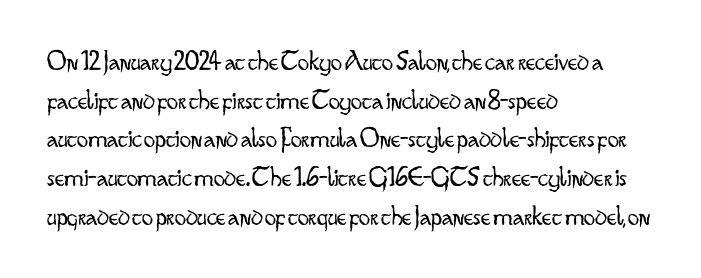
The image shows 28 px light, condensed sans-serif type, upright; set left-aligned, normal line spacing (1.38x), normal letter spacing, not underlined; low stroke contrast and a small x-height.
